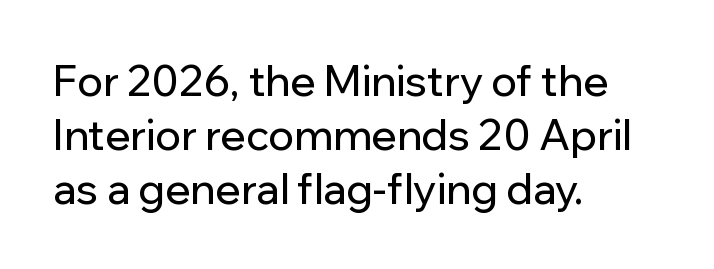
Does the copy run flush right? No — it runs flush left. Tracking value appears to be zero — textbook default spacing. The lines sit at an ordinary, default distance from one another. Nobody drew a line under any word here. Do the characters align in a grid? No, the font is proportional. No italicization has been applied; the sample stays upright.
